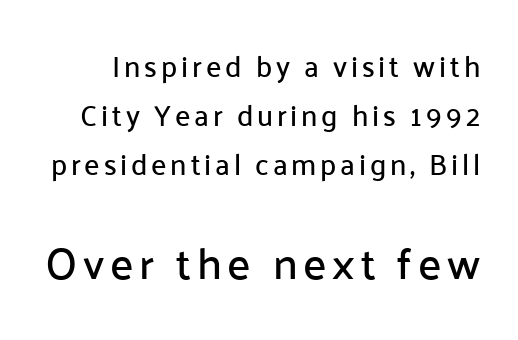
Q: Is the text italic (slanted)? A: No, it is upright.
Q: Is the typeface a serif or a sans-serif typeface? A: Sans-serif.
Q: Is the text underlined? A: No.
Q: Is the spacing between lines tight, normal or loose? A: Normal.
Q: Which block of text is set in a larger size, the first (top) or the second (bottom)? A: The second (bottom) one.
Q: Width (condensed, normal, or wide)? A: Normal.
Q: Stroke contrast? A: Low.
Q: x-height? A: Medium.
Q: Monospaced? A: No.
